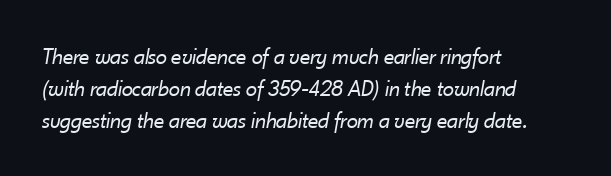
Q: Is the text bold? A: No.
Q: Is the text italic (slanted)? A: Yes, it leans right by about 10 degrees.
Q: Is the text underlined? A: No.
Q: How is the paragraph aligned? A: Left-aligned.
Q: Is the spacing between letters normal or unusually wide? A: Normal.
Q: Is the spacing between lines tight, normal or loose? A: Normal.
